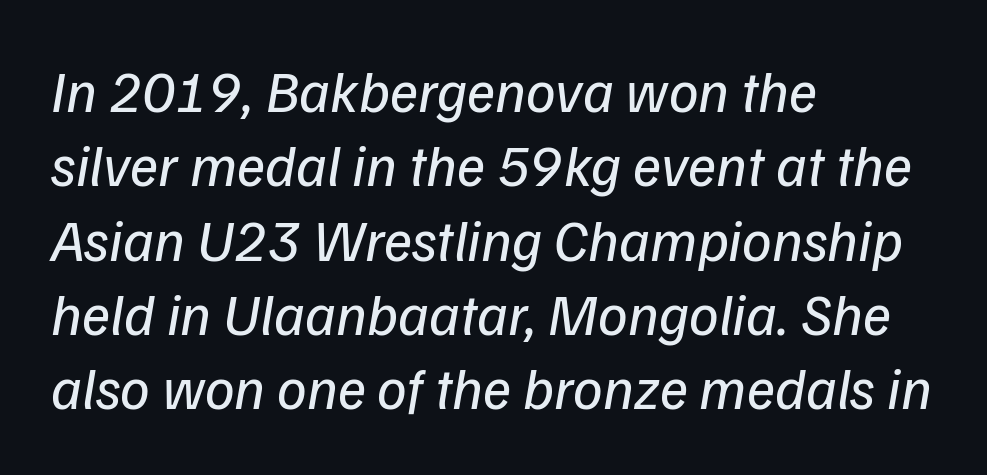
The image shows 59 px regular-weight type, italic (leaning right); set left-aligned, normal line spacing (1.26x), normal letter spacing, not underlined; low stroke contrast and a medium x-height.
